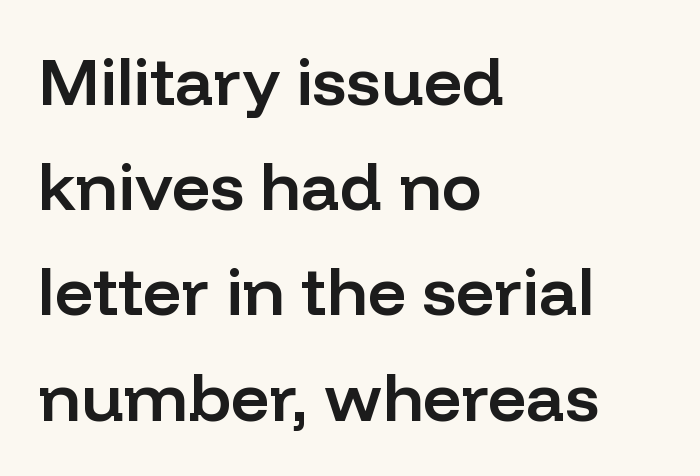
Q: Is the text bold? A: Semi-bold.
Q: Is the text italic (slanted)? A: No, it is upright.
Q: Is the typeface a serif or a sans-serif typeface? A: Sans-serif.
Q: Is the text underlined? A: No.
Q: How is the paragraph aligned? A: Left-aligned.
Q: Is the spacing between letters normal or unusually wide? A: Normal.
Q: Is the spacing between lines tight, normal or loose? A: Normal.
Q: Width (condensed, normal, or wide)? A: Normal.
Q: Stroke contrast? A: Low.
Q: x-height? A: Medium.
Q: Monospaced? A: No.
